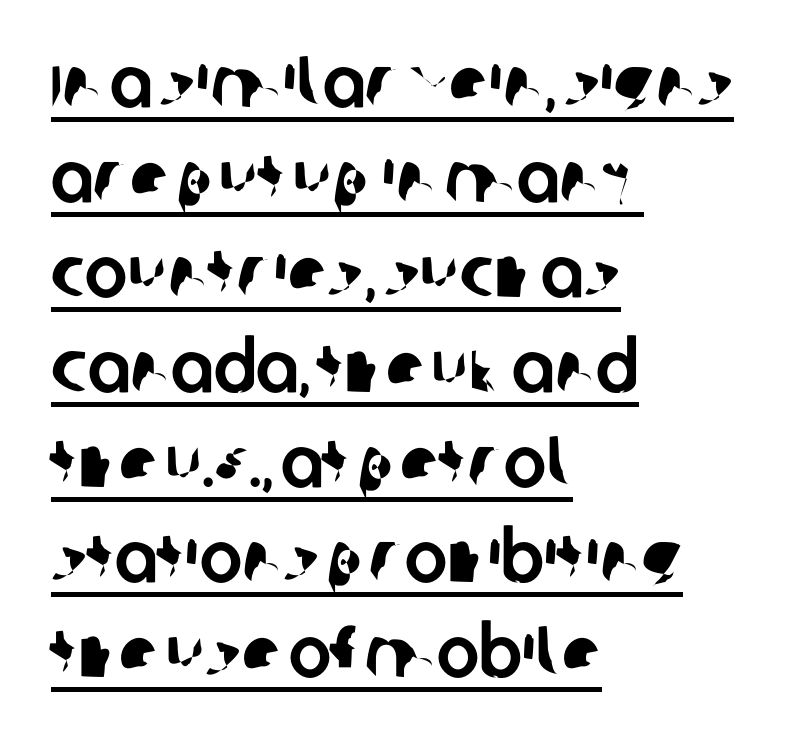
{"serif": "no", "width": "normal", "stroke_contrast": "low", "x_height": "large", "monospaced": "no", "underline": "yes", "align": "left", "line_spacing": "normal", "line_spacing_ratio": 1.32, "letter_spacing": "normal", "letter_spacing_em": 0.0, "glyph_px": 72}
